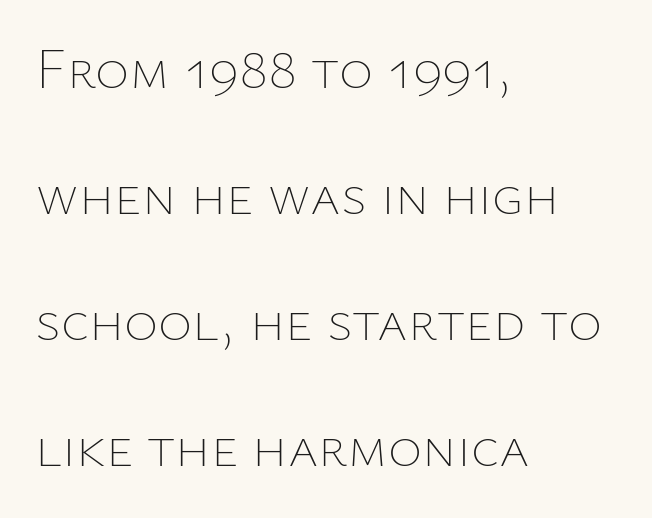
The image shows 58 px thin type, upright; set left-aligned, loose line spacing (2.17x), normal letter spacing, not underlined; low stroke contrast and a medium x-height.
